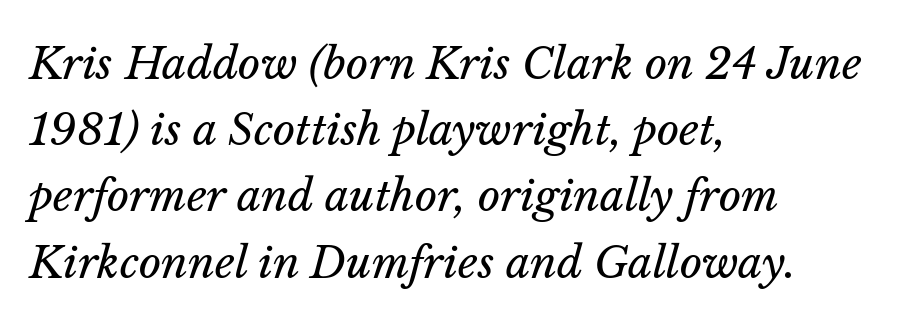
Letters rest on an invisible, unmarked baseline. Each letter keeps its own natural width here, so spacing adapts to shape. No extra ink here — the face is not bold. Casual observation: everything's shoved over to the left. Style check: oblique.
